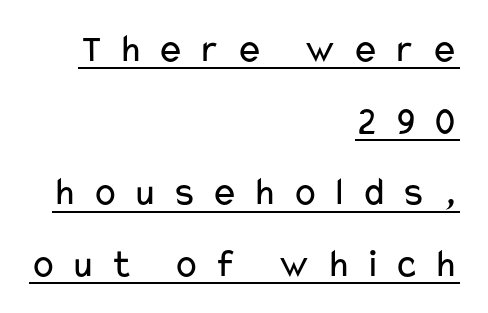
Q: Is the text bold? A: No.
Q: Is the text italic (slanted)? A: No, it is upright.
Q: Is the typeface a serif or a sans-serif typeface? A: Sans-serif.
Q: Is the text underlined? A: Yes.
Q: How is the paragraph aligned? A: Right-aligned.
Q: Is the spacing between letters normal or unusually wide? A: Unusually wide.
Q: Width (condensed, normal, or wide)? A: Wide.
Q: Stroke contrast? A: Low.
Q: x-height? A: Medium.
Q: Monospaced? A: No.
